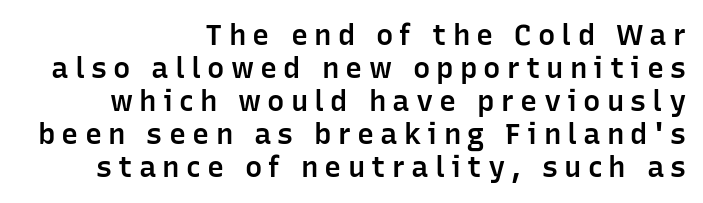
Q: Is the text bold? A: Semi-bold.
Q: Is the text italic (slanted)? A: No, it is upright.
Q: Is the typeface a serif or a sans-serif typeface? A: Sans-serif.
Q: Is the text underlined? A: No.
Q: How is the paragraph aligned? A: Right-aligned.
Q: Is the spacing between letters normal or unusually wide? A: Unusually wide.
Q: Is the spacing between lines tight, normal or loose? A: Tight.
Q: Width (condensed, normal, or wide)? A: Normal.
Q: Stroke contrast? A: Low.
Q: x-height? A: Medium.
Q: Monospaced? A: No.
